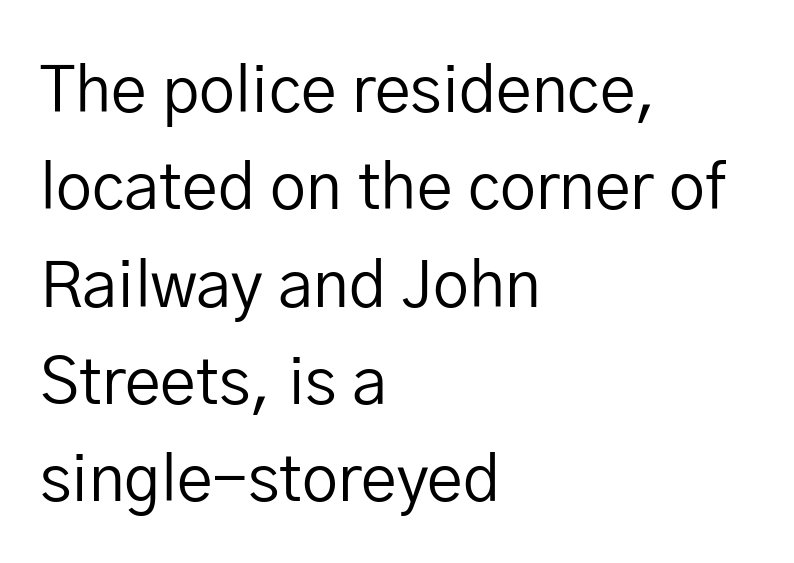
The image shows 64 px regular-weight sans-serif type, upright; set left-aligned, normal line spacing (1.52x), normal letter spacing, not underlined; low stroke contrast and a medium x-height.
